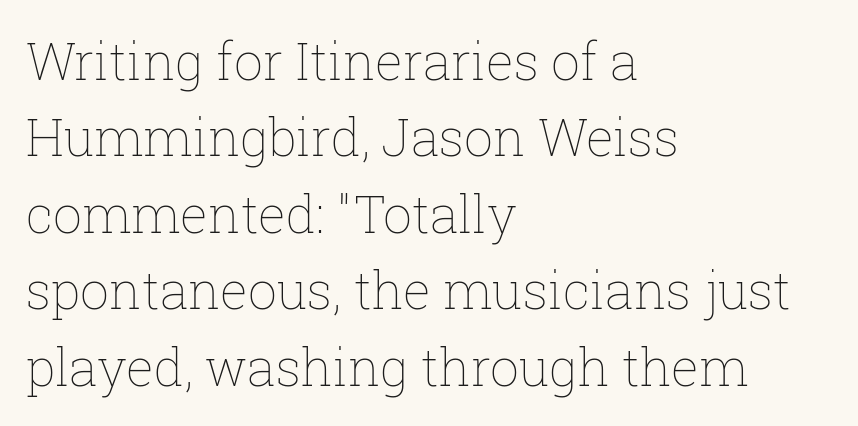
Q: Is the text bold? A: No.
Q: Is the text italic (slanted)? A: No, it is upright.
Q: Is the text underlined? A: No.
Q: How is the paragraph aligned? A: Left-aligned.
Q: Is the spacing between letters normal or unusually wide? A: Normal.
Q: Is the spacing between lines tight, normal or loose? A: Normal.
Q: Width (condensed, normal, or wide)? A: Normal.
Q: Stroke contrast? A: Low.
Q: x-height? A: Medium.
Q: Monospaced? A: No.
